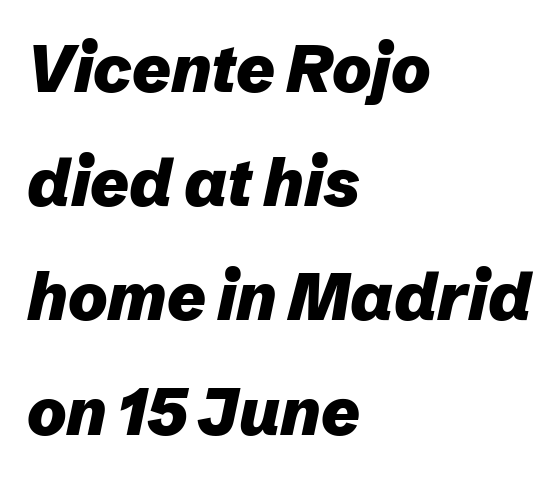
Q: Is the text bold? A: Yes.
Q: Is the text italic (slanted)? A: Yes, it leans right by about 12 degrees.
Q: Is the text underlined? A: No.
Q: How is the paragraph aligned? A: Left-aligned.
Q: Is the spacing between letters normal or unusually wide? A: Normal.
Q: Width (condensed, normal, or wide)? A: Normal.
Q: Stroke contrast? A: Low.
Q: x-height? A: Medium.
Q: Monospaced? A: No.
